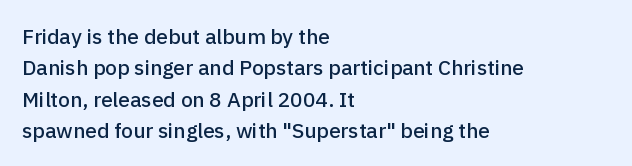
The compositor pushed each line to the left boundary. The designer left line spacing at the default. The rendering keeps characters at their native spacing. No italicization has been applied; the sample stays upright. Clear beneath every line of the passage.
